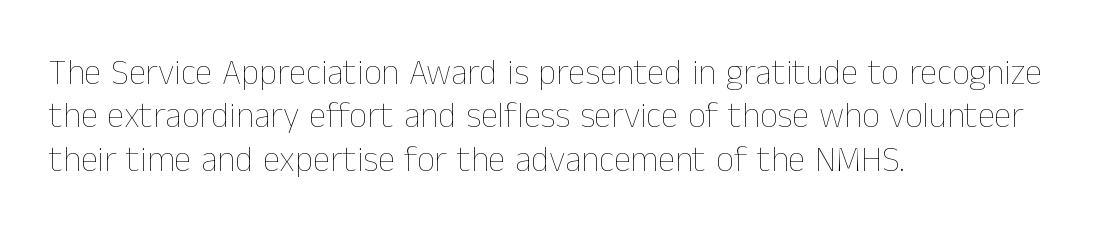
{"italic": "no", "bold": "no", "weight": "thin", "width": "normal", "stroke_contrast": "low", "x_height": "medium", "monospaced": "no", "underline": "no", "align": "left", "line_spacing_ratio": 1.24, "letter_spacing": "normal", "letter_spacing_em": 0.0, "glyph_px": 35}
